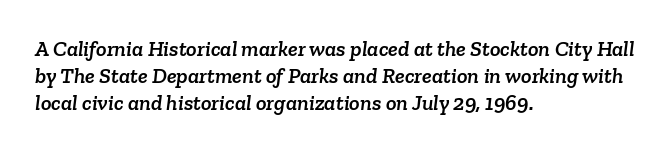
Underlining? Definitely not there. Does the copy run flush right? No — it runs flush left. Spacing between characters is what you'd get straight out of the box.
